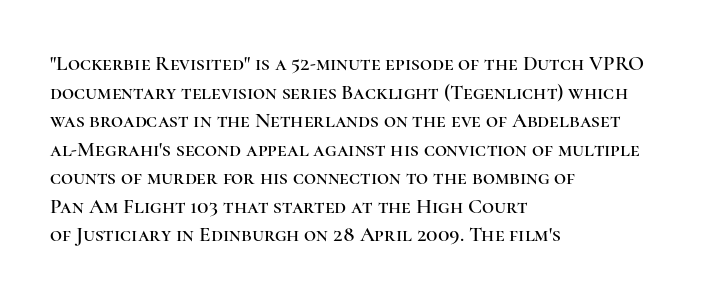
The image shows 21 px text type, upright; set left-aligned, normal line spacing (1.36x), normal letter spacing, not underlined.
